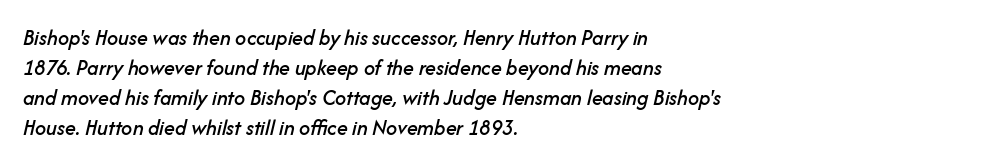
Caption: standard tracking, unaltered. Regarding leading, the lines here are spaced in the standard way. The string is rendered with underlining switched off. Horizontal alignment here is leftward, the default for most running prose. The typography opts for an oblique posture over an upright one.
